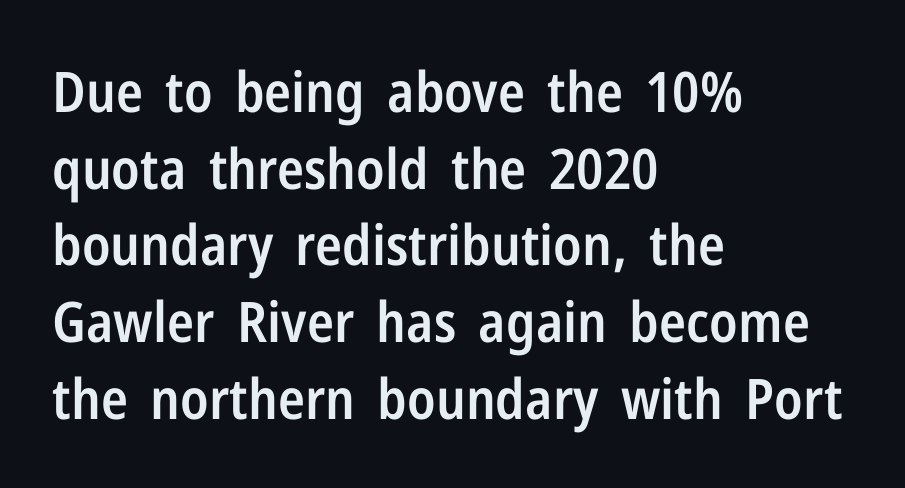
Q: Is the text bold? A: Semi-bold.
Q: Is the text italic (slanted)? A: No, it is upright.
Q: Is the typeface a serif or a sans-serif typeface? A: Sans-serif.
Q: Is the text underlined? A: No.
Q: How is the paragraph aligned? A: Left-aligned.
Q: Is the spacing between letters normal or unusually wide? A: Normal.
Q: Is the spacing between lines tight, normal or loose? A: Normal.
Q: Width (condensed, normal, or wide)? A: Condensed.
Q: Stroke contrast? A: Low.
Q: x-height? A: Medium.
Q: Monospaced? A: No.
